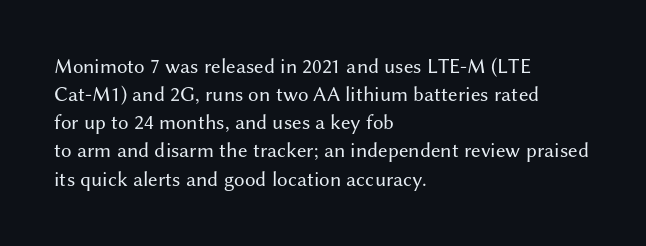
Visually the block forms a straight wall on the left and a jagged coastline on the right. Style check: upright. Bold? No — there's no thickening of the strokes. Notice how descenders clear the ascenders below comfortably — that's standard leading. Each word holds together tightly as a unit, with standard inter-letter gaps.
